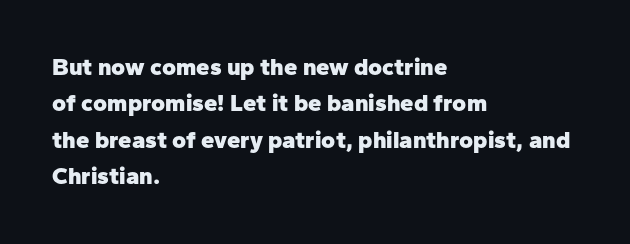
The image shows 24 px bold type, upright; set left-aligned, normal line spacing (1.52x), normal letter spacing, not underlined.
